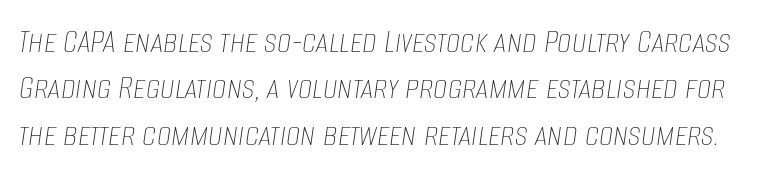
Q: Is the text bold? A: No.
Q: Is the text italic (slanted)? A: Yes, it leans right by about 8 degrees.
Q: Is the text underlined? A: No.
Q: Is the spacing between letters normal or unusually wide? A: Normal.
Q: Is the spacing between lines tight, normal or loose? A: Normal.
Q: Width (condensed, normal, or wide)? A: Condensed.
Q: Stroke contrast? A: Low.
Q: x-height? A: Large.
Q: Monospaced? A: No.
